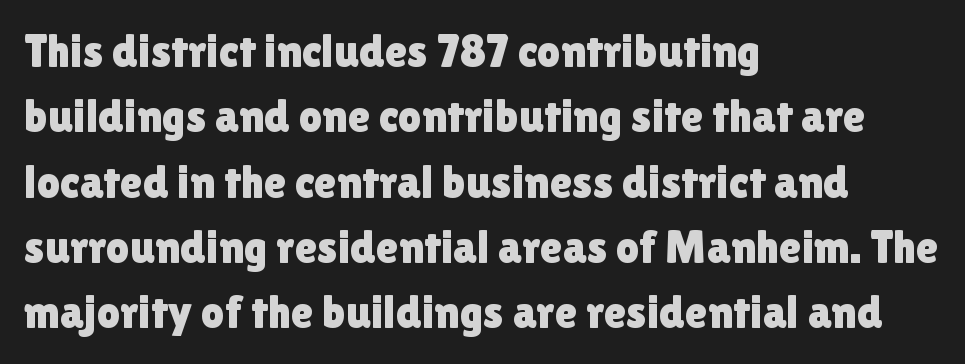
{"serif": "no", "italic": "no", "width": "normal", "x_height": "medium", "monospaced": "no", "underline": "no", "align": "left", "line_spacing": "normal", "line_spacing_ratio": 1.42, "letter_spacing": "normal", "letter_spacing_em": 0.0, "glyph_px": 46}
